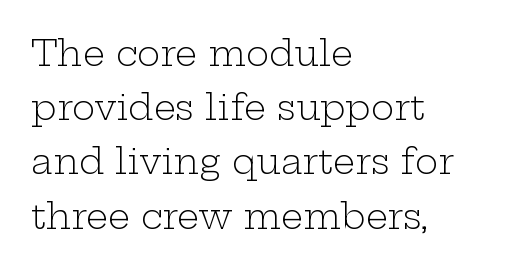
Q: Is the text bold? A: No.
Q: Is the text italic (slanted)? A: No, it is upright.
Q: Is the typeface a serif or a sans-serif typeface? A: Serif.
Q: Is the text underlined? A: No.
Q: How is the paragraph aligned? A: Left-aligned.
Q: Is the spacing between letters normal or unusually wide? A: Normal.
Q: Is the spacing between lines tight, normal or loose? A: Normal.
Q: Width (condensed, normal, or wide)? A: Wide.
Q: Stroke contrast? A: Low.
Q: x-height? A: Medium.
Q: Monospaced? A: No.
